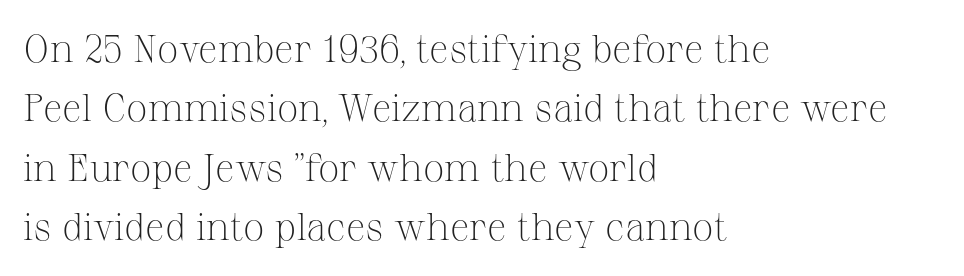
The foot of each line stays bare and open. Looks like regular typesetting: each glyph gets only the width it needs. Letters have the restrained weight of plain body copy at most. What's the leading like? Ordinary, nothing unusual. Short note: letters normally spaced.
